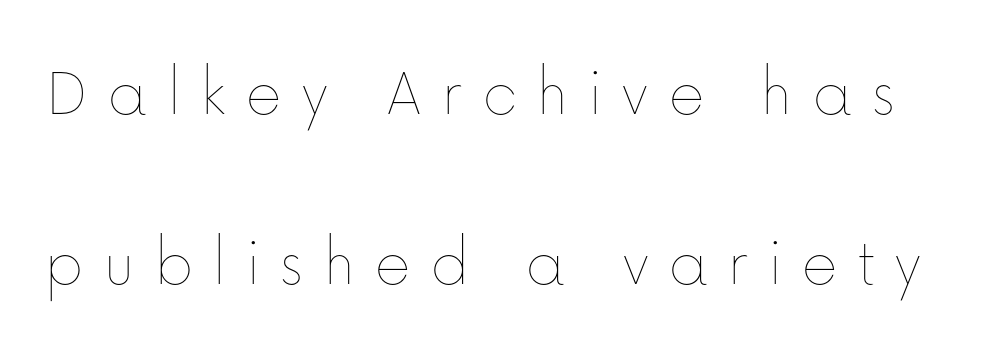
The image shows 70 px thin type, upright; set loose line spacing (2.43x), unusually wide letter spacing (+0.27 em), not underlined; low stroke contrast and a medium x-height.
